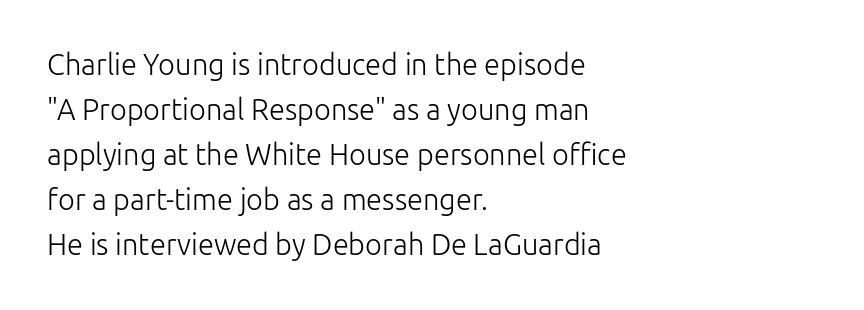
{"serif": "no", "italic": "no", "bold": "no", "weight": "light", "width": "normal", "stroke_contrast": "low", "x_height": "medium", "monospaced": "no", "underline": "no", "align": "left", "line_spacing": "normal", "line_spacing_ratio": 1.55, "letter_spacing": "normal", "letter_spacing_em": 0.0, "glyph_px": 29}
